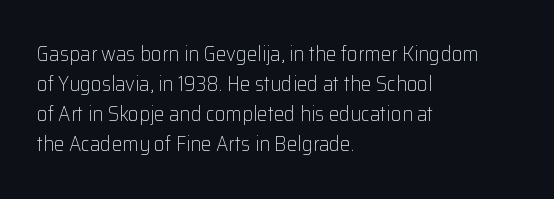
The image shows 21 px text type, upright; set left-aligned, normal line spacing (1.43x), normal letter spacing, not underlined.
